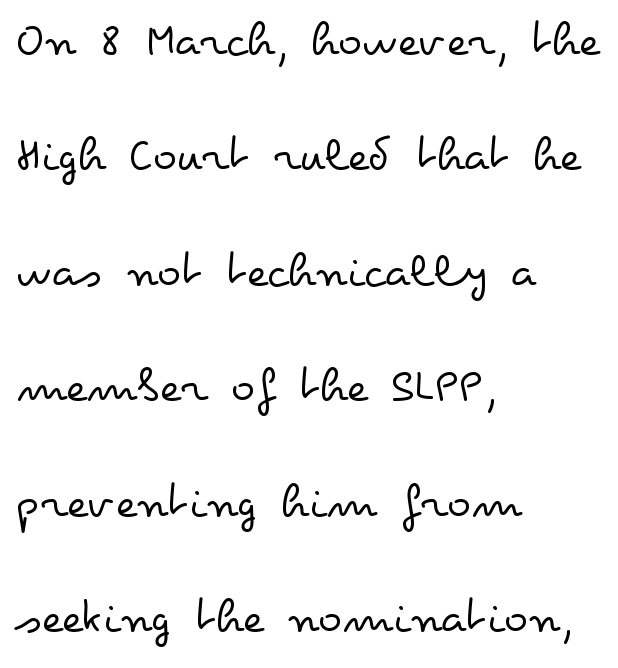
Quick note: not italic, upright. Where is the straight margin? On the left. Nobody touched the tracking dial on this one. The rendering uses natural spacing where letterforms have individual widths.
